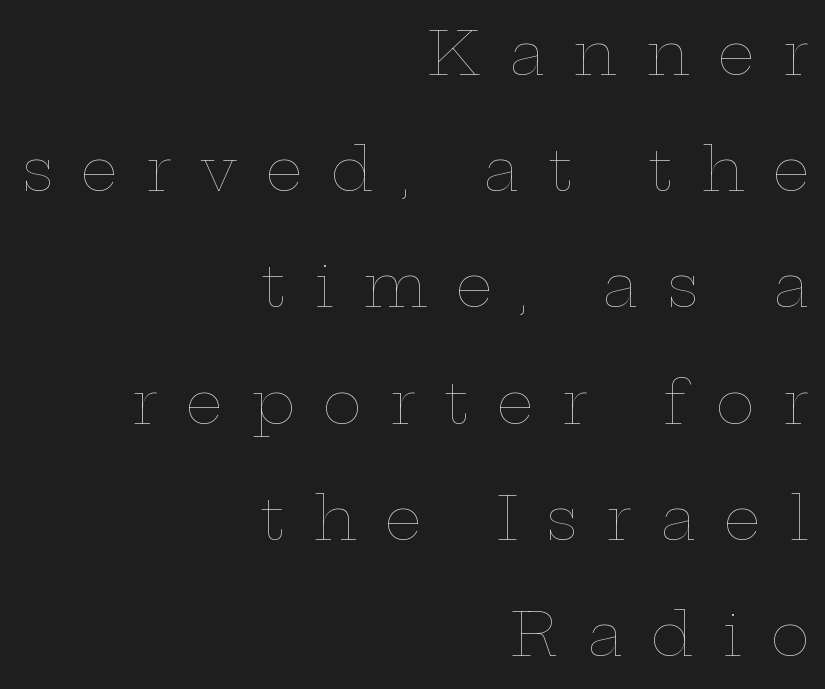
Q: Is the text bold? A: No.
Q: Is the text italic (slanted)? A: No, it is upright.
Q: Is the text underlined? A: No.
Q: How is the paragraph aligned? A: Right-aligned.
Q: Is the spacing between letters normal or unusually wide? A: Unusually wide.
Q: Is the spacing between lines tight, normal or loose? A: Loose.
Q: Width (condensed, normal, or wide)? A: Wide.
Q: Stroke contrast? A: Low.
Q: x-height? A: Medium.
Q: Monospaced? A: No.
